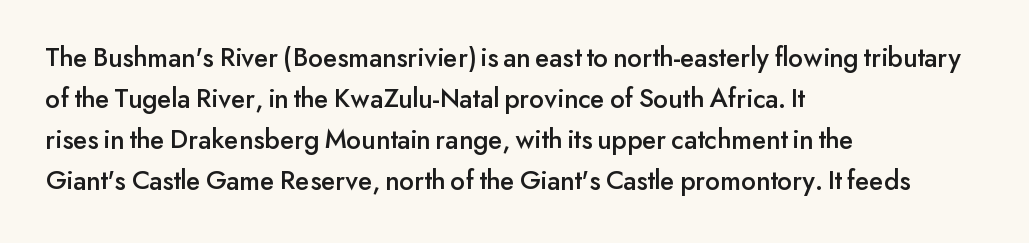
The image shows 28 px sans-serif type, upright; set left-aligned, normal line spacing (1.47x), normal letter spacing, not underlined; low stroke contrast and a small x-height.
